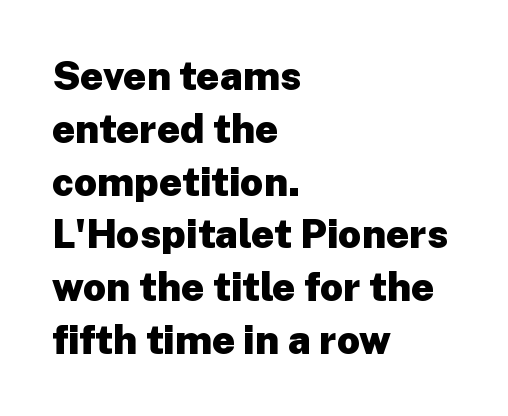
The image shows 40 px heavy sans-serif type, upright; set left-aligned, normal line spacing (1.32x), normal letter spacing, not underlined; low stroke contrast and a medium x-height.
